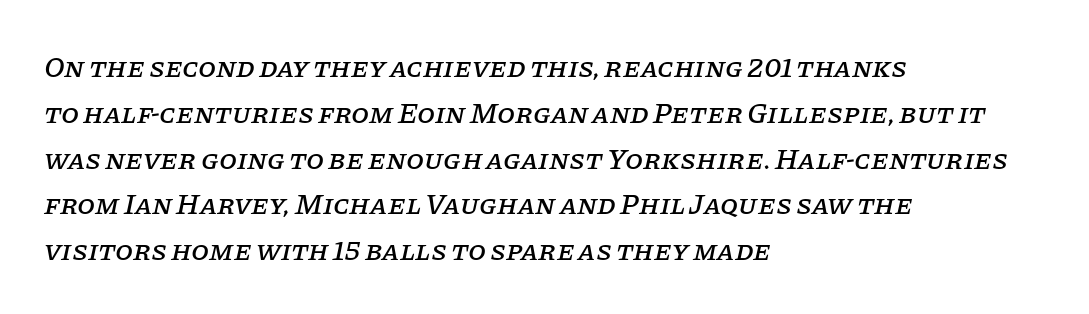
{"serif": "yes", "italic": "yes", "lean": "right", "slant_degrees": 11, "width": "normal", "stroke_contrast": "low", "x_height": "large", "monospaced": "no", "underline": "no", "align": "left", "line_spacing": "normal", "line_spacing_ratio": 1.58, "letter_spacing": "normal", "letter_spacing_em": 0.0, "glyph_px": 29}
